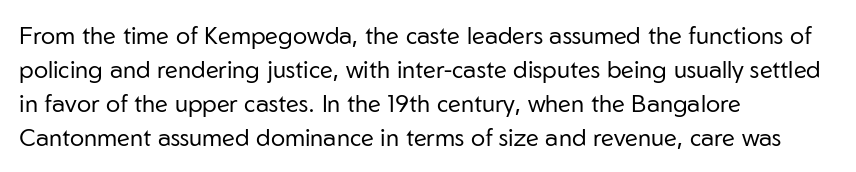
The image shows 24 px text type, upright; set left-aligned, normal line spacing (1.42x), normal letter spacing, not underlined.
